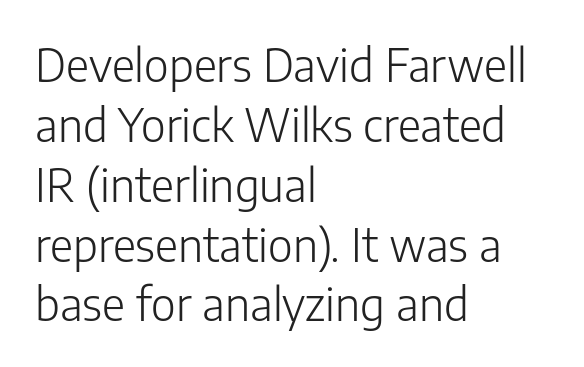
Q: Is the text bold? A: No.
Q: Is the text italic (slanted)? A: No, it is upright.
Q: Is the typeface a serif or a sans-serif typeface? A: Sans-serif.
Q: Is the text underlined? A: No.
Q: How is the paragraph aligned? A: Left-aligned.
Q: Is the spacing between letters normal or unusually wide? A: Normal.
Q: Is the spacing between lines tight, normal or loose? A: Normal.
Q: Width (condensed, normal, or wide)? A: Normal.
Q: Stroke contrast? A: Low.
Q: x-height? A: Medium.
Q: Monospaced? A: No.
